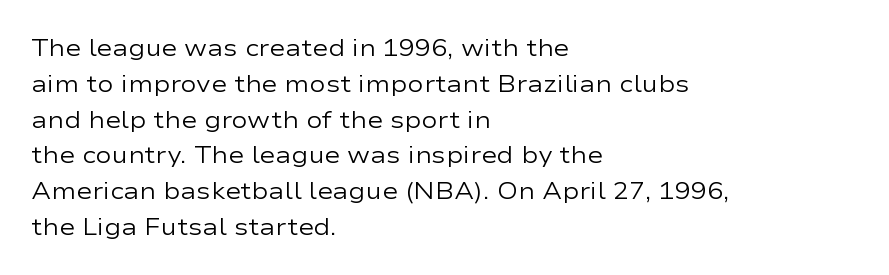
The setting favours the left margin, as ordinary paragraphs usually do. Upright lettering throughout. Letter spacing: default. No chunkiness to these letters — they're not bold.
